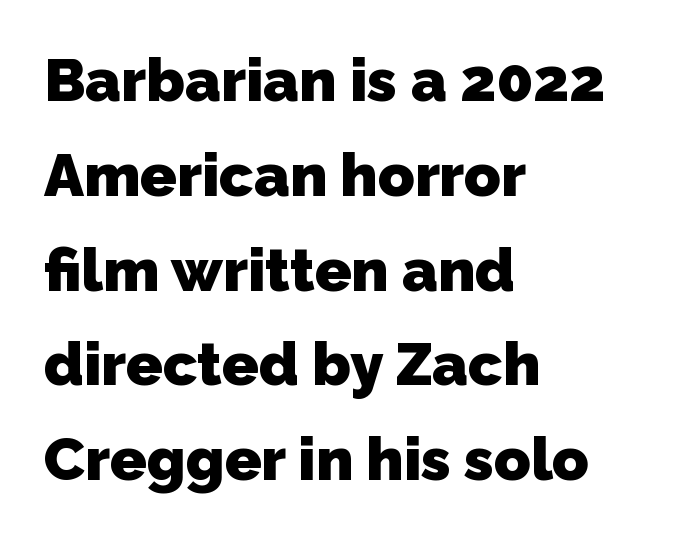
The image shows 60 px heavy sans-serif type; set left-aligned, normal line spacing (1.58x), normal letter spacing, not underlined; low stroke contrast and a medium x-height.
